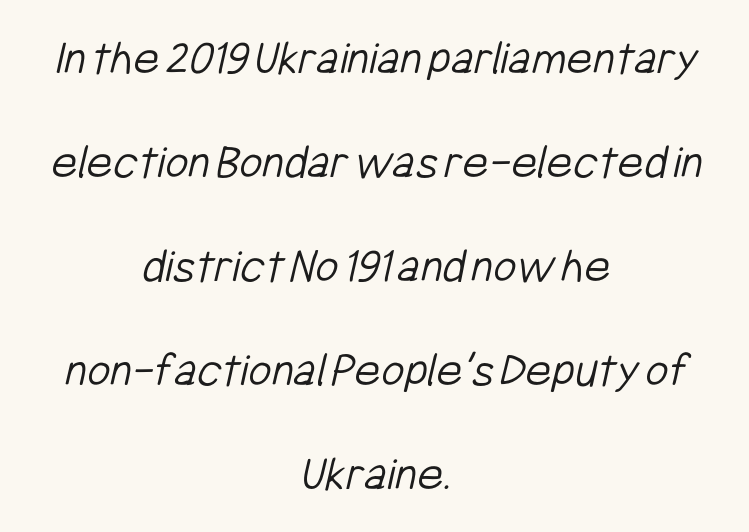
Q: Is the text bold? A: No.
Q: Is the typeface a serif or a sans-serif typeface? A: Sans-serif.
Q: Is the text underlined? A: No.
Q: How is the paragraph aligned? A: Centered.
Q: Is the spacing between letters normal or unusually wide? A: Normal.
Q: Is the spacing between lines tight, normal or loose? A: Loose.
Q: Width (condensed, normal, or wide)? A: Condensed.
Q: Stroke contrast? A: Low.
Q: x-height? A: Medium.
Q: Monospaced? A: No.
